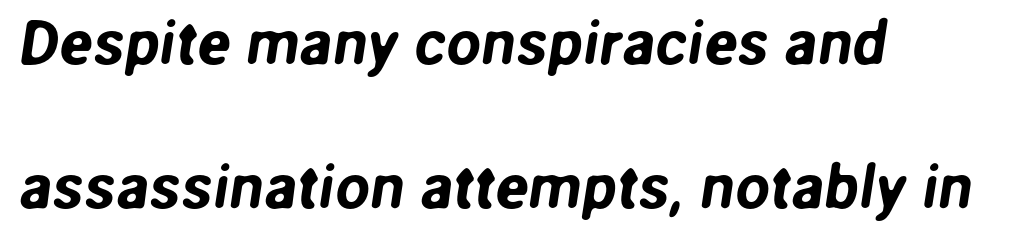
The image shows 62 px sans-serif type; set left-aligned, loose line spacing (2.33x), normal letter spacing, not underlined; low stroke contrast and a medium x-height.
